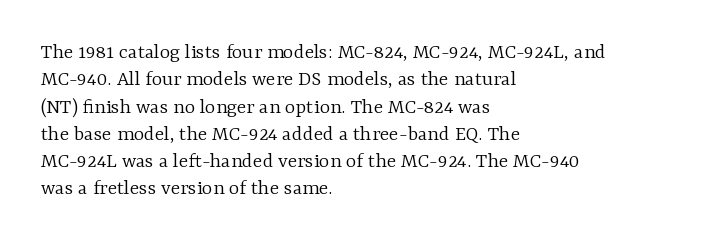
Q: Is the text bold? A: No.
Q: Is the text italic (slanted)? A: No, it is upright.
Q: Is the text underlined? A: No.
Q: How is the paragraph aligned? A: Left-aligned.
Q: Is the spacing between letters normal or unusually wide? A: Normal.
